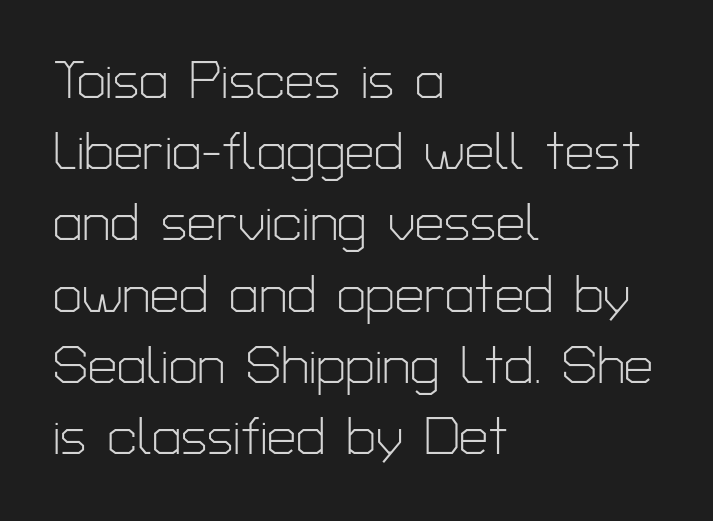
The image shows 52 px light sans-serif type, upright; set left-aligned, normal line spacing (1.37x), normal letter spacing, not underlined; low stroke contrast and a medium x-height.
